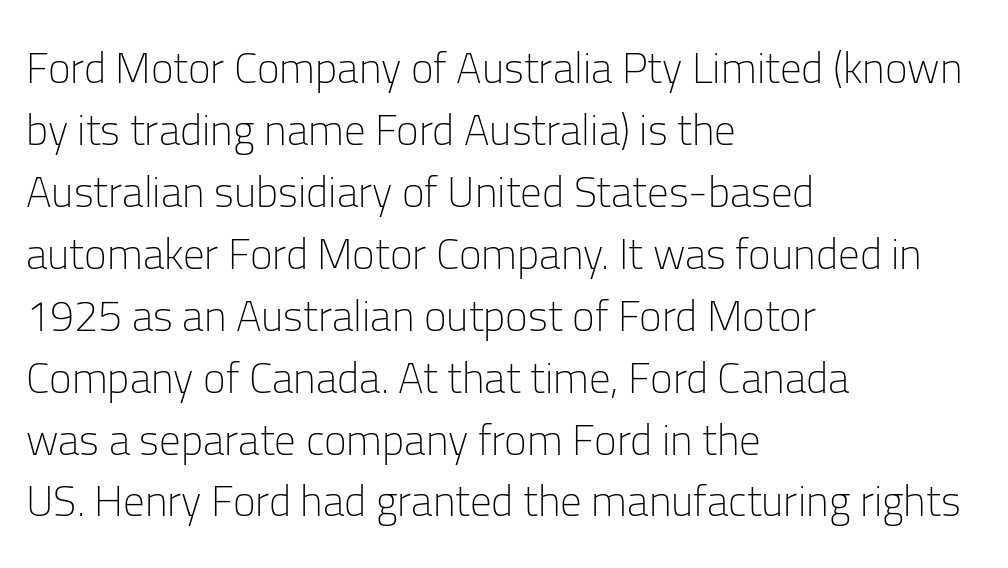
Q: Is the text bold? A: No.
Q: Is the text italic (slanted)? A: No, it is upright.
Q: Is the typeface a serif or a sans-serif typeface? A: Sans-serif.
Q: Is the text underlined? A: No.
Q: How is the paragraph aligned? A: Left-aligned.
Q: Is the spacing between letters normal or unusually wide? A: Normal.
Q: Is the spacing between lines tight, normal or loose? A: Normal.
Q: Width (condensed, normal, or wide)? A: Normal.
Q: Stroke contrast? A: Low.
Q: x-height? A: Medium.
Q: Monospaced? A: No.
